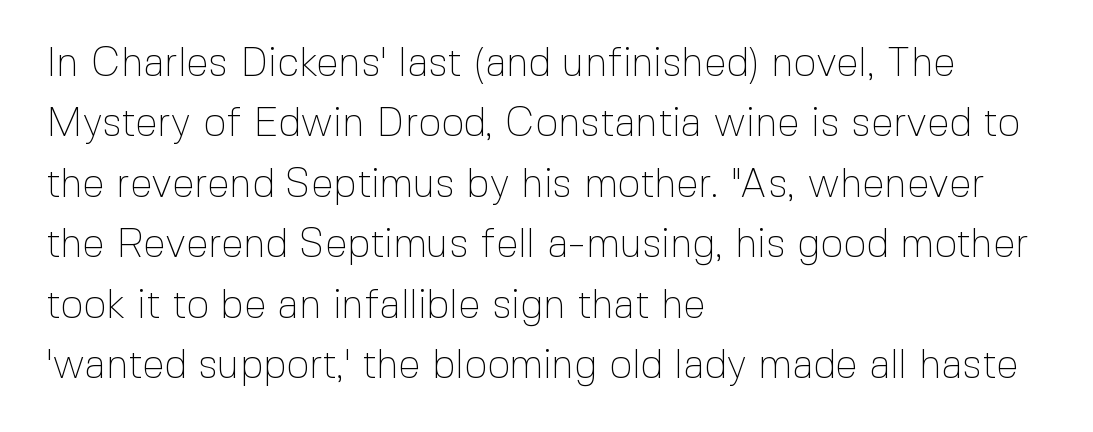
Caption: face not bold, strokes unweighted. Default kerning and tracking; the words read as compact shapes. Note the varied advance widths — an 'i' is clearly narrower than an 'm'. The lines sit at an ordinary, default distance from one another. Does the lettering tilt? It doesn't — this is upright.
